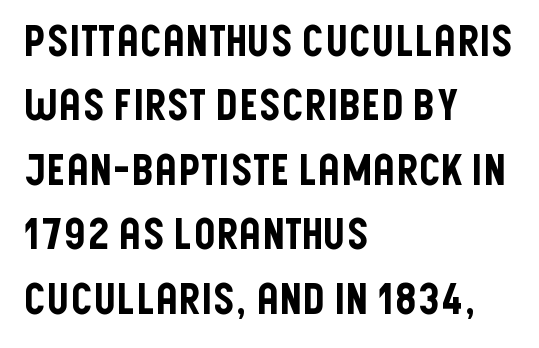
Is there much room between lines? A standard amount, neither cramped nor airy. Check where the strokes stop: nothing finishes them off — pure sans. The lines in this sample share a left origin and differ only in where they stop. Quick note: underline off. You could not count columns in this text — the font is proportionally spaced. Every stem runs plumb, perpendicular to the baseline.
